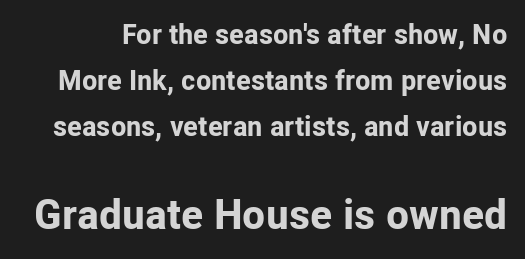
The rendering enlarges the type as you move from the upper chunk to the lower. Check under the words: just untouched page. Do the letters lean? They stand straight. In terms of leading, this rendering sits right in the middle. Compared with typical body copy, the letter spacing here is the same.
